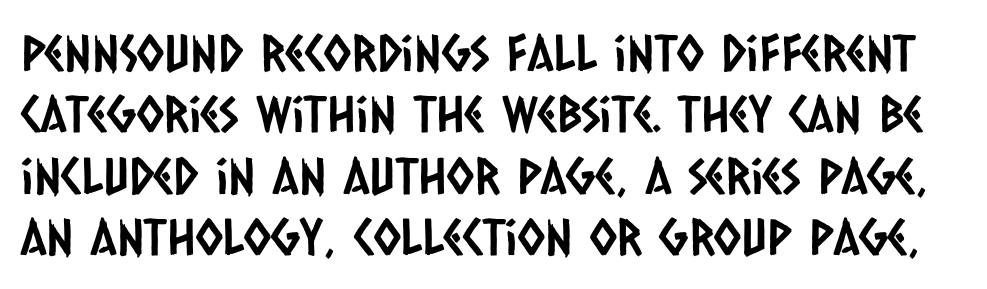
The image shows 50 px condensed sans-serif type; set line spacing 1.23x, normal letter spacing, not underlined; low stroke contrast and a large x-height.
